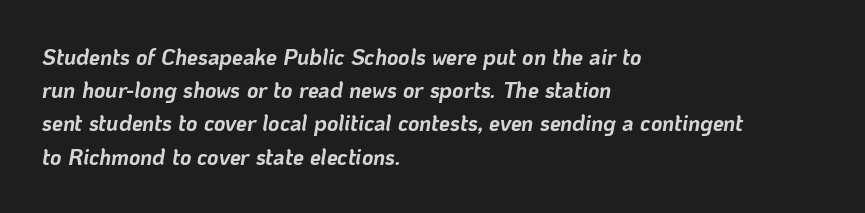
Q: Is the text bold? A: Yes.
Q: Is the text italic (slanted)? A: Yes, it leans right by about 10 degrees.
Q: Is the text underlined? A: No.
Q: How is the paragraph aligned? A: Left-aligned.
Q: Is the spacing between letters normal or unusually wide? A: Normal.
Q: Is the spacing between lines tight, normal or loose? A: Normal.
